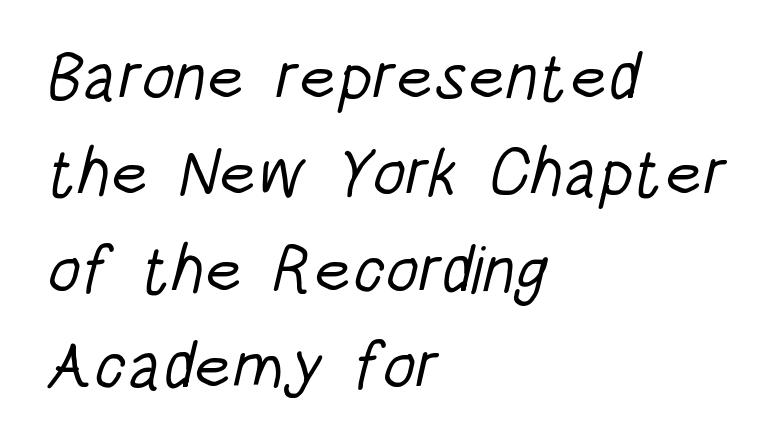
The image shows 67 px light, condensed sans-serif type; set left-aligned, normal line spacing (1.44x), normal letter spacing, not underlined; low stroke contrast and a large x-height.
